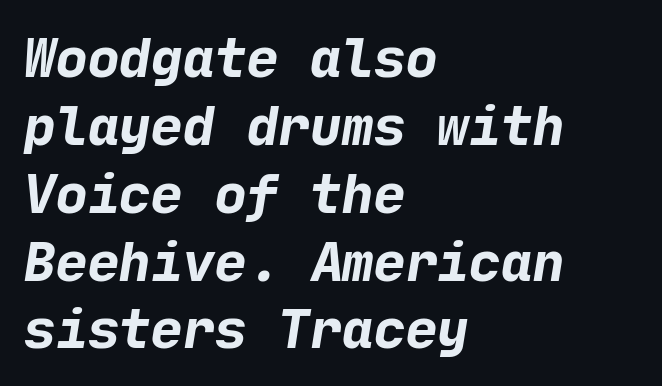
Q: Is the text bold? A: Yes.
Q: Is the typeface a serif or a sans-serif typeface? A: Sans-serif.
Q: Is the text underlined? A: No.
Q: How is the paragraph aligned? A: Left-aligned.
Q: Is the spacing between letters normal or unusually wide? A: Normal.
Q: Is the spacing between lines tight, normal or loose? A: Normal.
Q: Width (condensed, normal, or wide)? A: Normal.
Q: Stroke contrast? A: Low.
Q: x-height? A: Medium.
